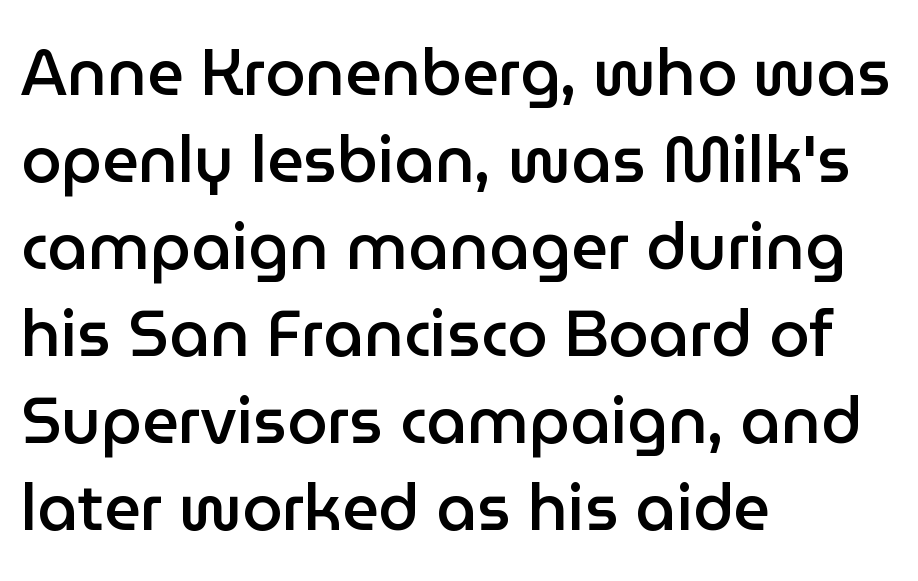
The image shows 64 px semibold sans-serif type, upright; set left-aligned, normal line spacing (1.36x), normal letter spacing, not underlined; low stroke contrast and a medium x-height.
